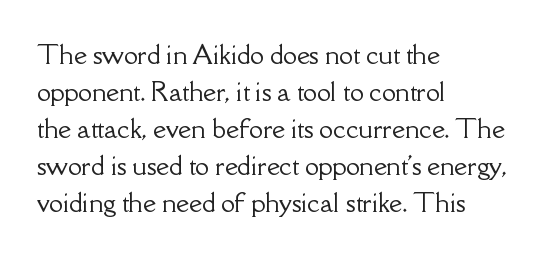
{"italic": "no", "underline": "no", "align": "left", "line_spacing": "normal", "line_spacing_ratio": 1.48, "letter_spacing": "normal", "letter_spacing_em": 0.0, "glyph_px": 25}
